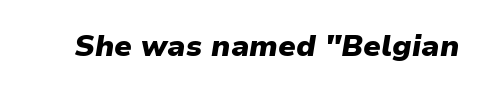
Q: Is the text bold? A: Yes.
Q: Is the text italic (slanted)? A: Yes, it leans right by about 9 degrees.
Q: Is the text underlined? A: No.
Q: Is the spacing between letters normal or unusually wide? A: Normal.
Q: Width (condensed, normal, or wide)? A: Normal.
Q: Stroke contrast? A: Low.
Q: x-height? A: Medium.
Q: Monospaced? A: No.
